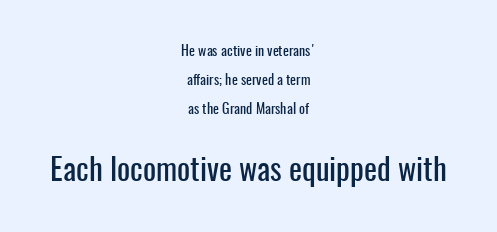
{"serif": "no", "italic": "no", "width": "condensed", "stroke_contrast": "low", "x_height": "medium", "monospaced": "no", "underline": "no", "align": "center", "line_spacing": "loose", "line_spacing_ratio": 2.07, "letter_spacing": "normal", "letter_spacing_em": 0.0, "larger_block": "second", "size_ratio": 2.21, "glyph_px": 31}
